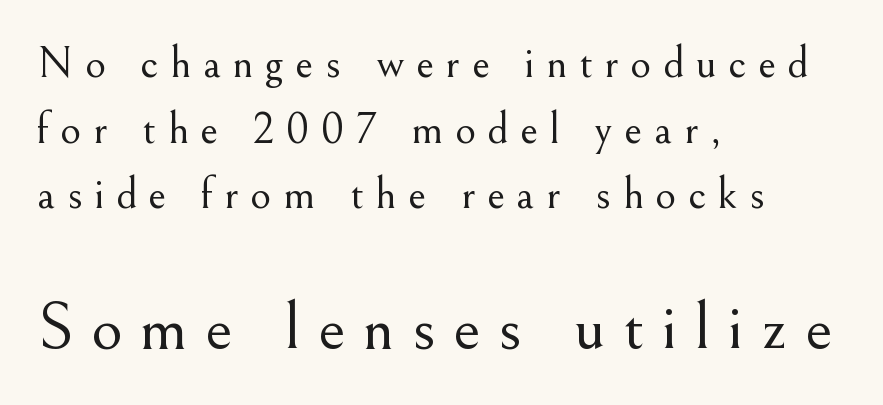
The image shows 68 px light serif type, upright; set left-aligned, normal line spacing (1.46x), unusually wide letter spacing (+0.26 em), not underlined; the second (bottom) block is 1.51x larger; medium stroke contrast and a small x-height.
